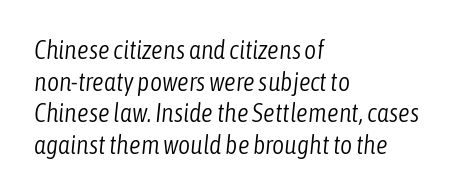
{"italic": "yes", "lean": "right", "slant_degrees": 6, "bold": "no", "underline": "no", "align": "left", "line_spacing_ratio": 1.22, "letter_spacing": "normal", "letter_spacing_em": 0.0, "glyph_px": 26}
